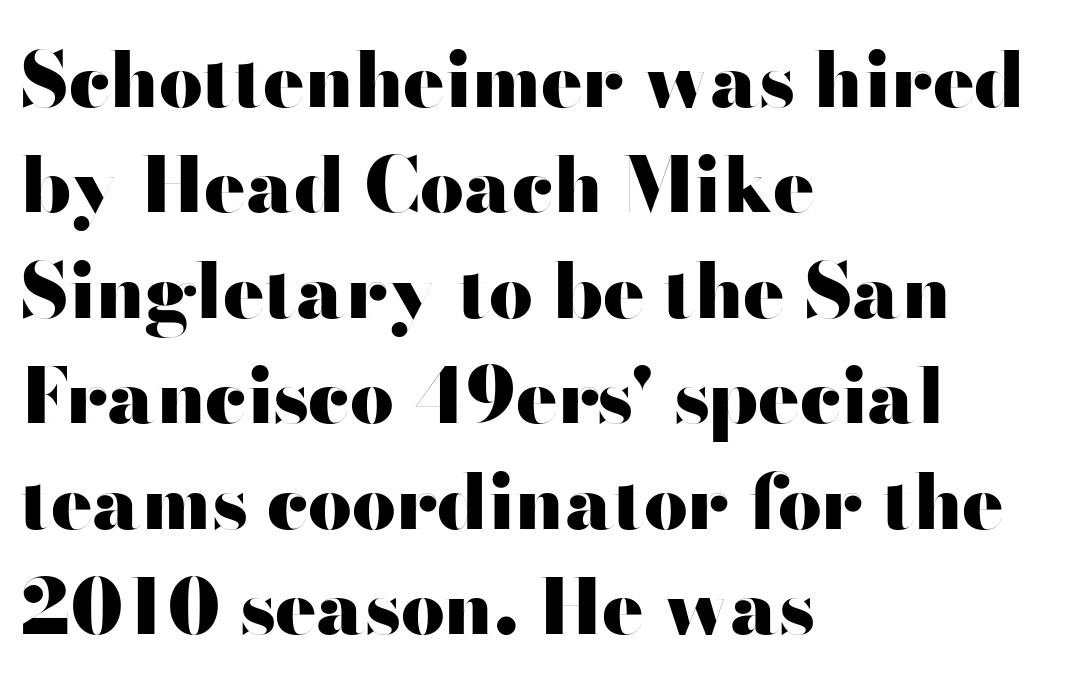
The image shows 77 px heavy, wide type, upright; set left-aligned, normal line spacing (1.37x), normal letter spacing, not underlined; high stroke contrast and a small x-height.
